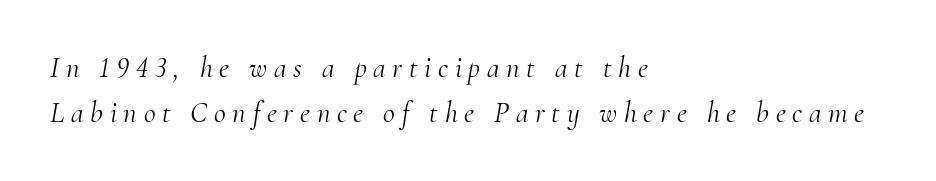
Q: Is the text bold? A: No.
Q: Is the text italic (slanted)? A: Yes, it leans right by about 10 degrees.
Q: Is the typeface a serif or a sans-serif typeface? A: Serif.
Q: Is the text underlined? A: No.
Q: How is the paragraph aligned? A: Left-aligned.
Q: Is the spacing between letters normal or unusually wide? A: Unusually wide.
Q: Is the spacing between lines tight, normal or loose? A: Normal.
Q: Width (condensed, normal, or wide)? A: Normal.
Q: Stroke contrast? A: Medium.
Q: x-height? A: Small.
Q: Monospaced? A: No.
